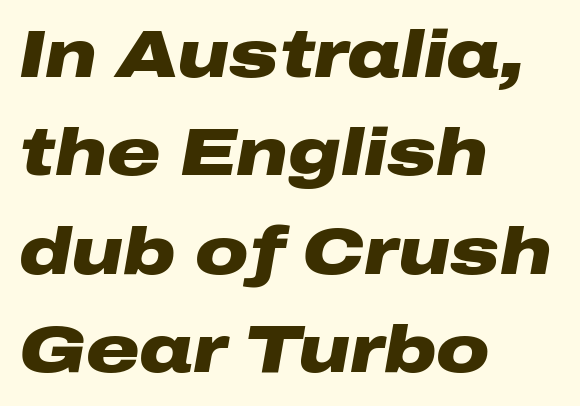
{"italic": "yes", "lean": "right", "slant_degrees": 10, "bold": "yes", "weight": "heavy", "width": "wide", "stroke_contrast": "low", "x_height": "medium", "monospaced": "no", "underline": "no", "align": "left", "line_spacing": "normal", "line_spacing_ratio": 1.49, "letter_spacing": "normal", "letter_spacing_em": 0.0, "glyph_px": 66}
